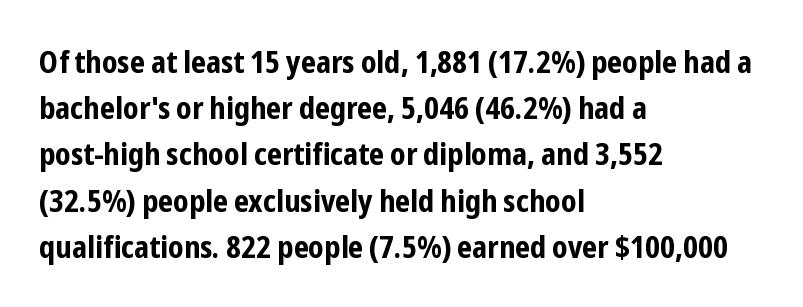
{"serif": "no", "italic": "no", "bold": "yes", "weight": "bold", "width": "condensed", "stroke_contrast": "low", "x_height": "medium", "monospaced": "no", "underline": "no", "align": "left", "line_spacing": "normal", "line_spacing_ratio": 1.49, "letter_spacing": "normal", "letter_spacing_em": 0.0, "glyph_px": 31}
